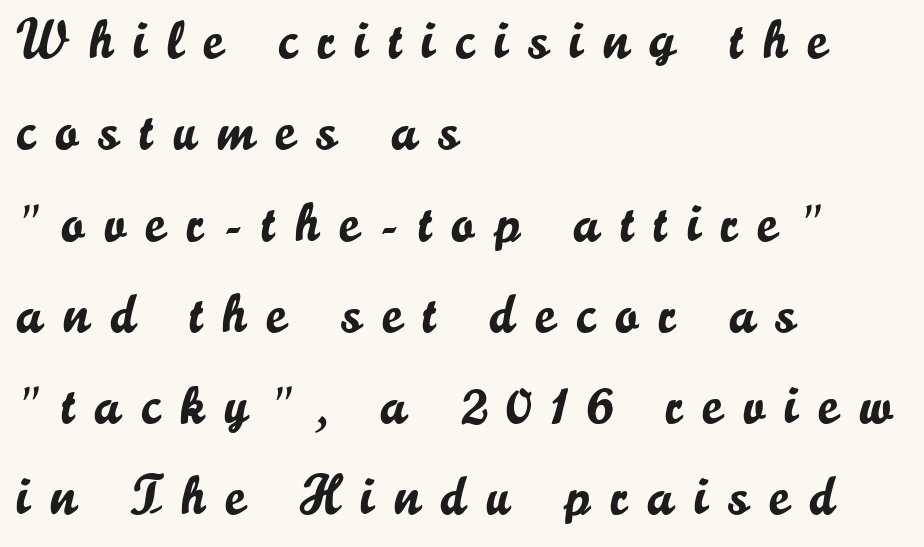
{"serif": "no", "width": "normal", "stroke_contrast": "low", "x_height": "small", "monospaced": "no", "underline": "no", "align": "left", "line_spacing": "normal", "line_spacing_ratio": 1.66, "letter_spacing": "wide", "letter_spacing_em": 0.37, "glyph_px": 55}
